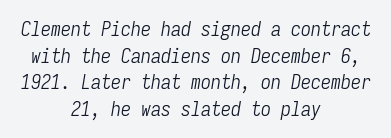
These lines were composed using italics. The rows are spaced the way most documents space them. Where is the straight margin? There isn't one; the lines are centered. The rendering keeps characters at their native spacing.
